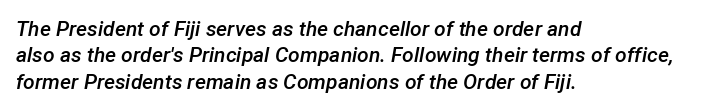
Q: Is the text bold? A: Semi-bold.
Q: Is the text italic (slanted)? A: Yes, it leans right by about 12 degrees.
Q: Is the text underlined? A: No.
Q: How is the paragraph aligned? A: Left-aligned.
Q: Is the spacing between letters normal or unusually wide? A: Normal.
Q: Is the spacing between lines tight, normal or loose? A: Normal.
